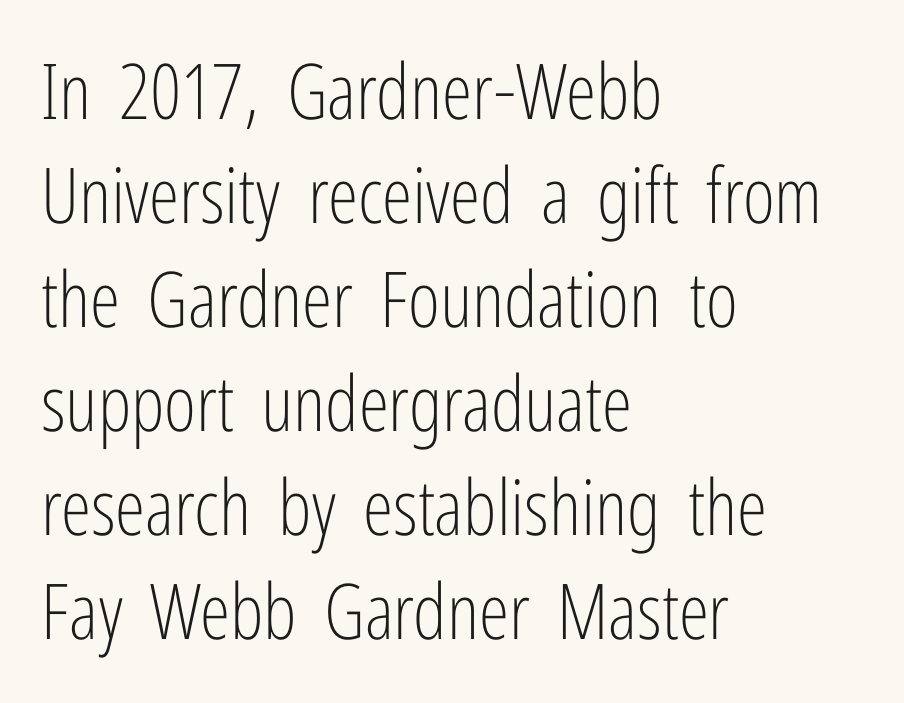
{"serif": "no", "italic": "no", "bold": "no", "weight": "light", "width": "condensed", "stroke_contrast": "low", "x_height": "medium", "monospaced": "no", "underline": "no", "align": "left", "line_spacing": "normal", "line_spacing_ratio": 1.35, "letter_spacing": "normal", "letter_spacing_em": 0.0, "glyph_px": 77}
